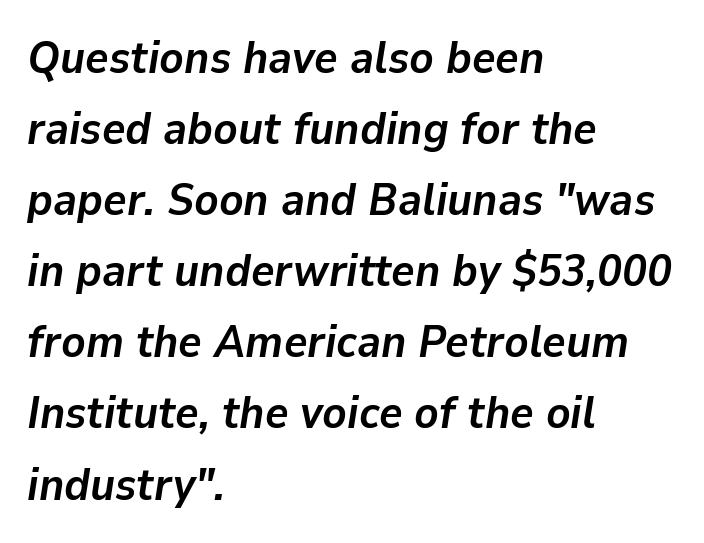
{"italic": "yes", "lean": "right", "slant_degrees": 9, "bold": "yes", "weight": "semibold", "width": "normal", "stroke_contrast": "low", "x_height": "medium", "monospaced": "no", "underline": "no", "align": "left", "line_spacing": "normal", "line_spacing_ratio": 1.58, "letter_spacing": "normal", "letter_spacing_em": 0.0, "glyph_px": 45}
